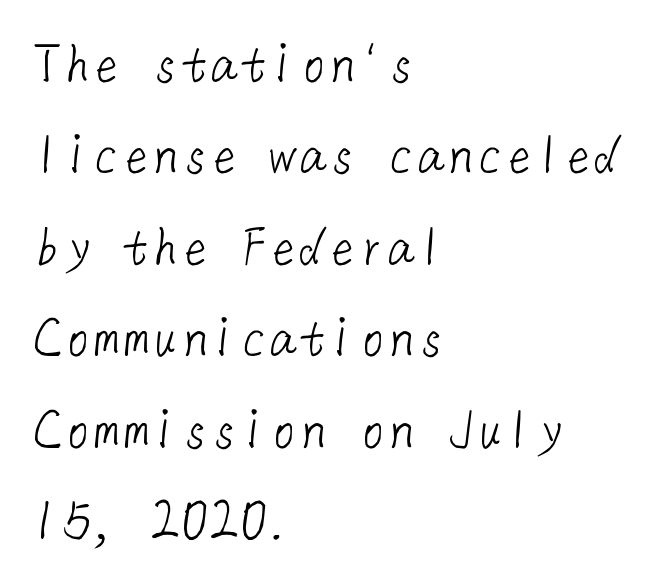
{"serif": "no", "bold": "no", "weight": "light", "width": "normal", "stroke_contrast": "low", "x_height": "medium", "underline": "no", "align": "left", "line_spacing": "normal", "line_spacing_ratio": 1.55, "letter_spacing": "normal", "letter_spacing_em": 0.0, "glyph_px": 59}
